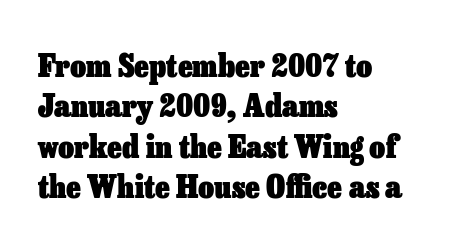
Looks like regular typesetting: each glyph gets only the width it needs. Every stem runs plumb, perpendicular to the baseline. A classic flush-left, rag-right setting is used for this passage. Words appear dense and cohesive because spacing is normal.
